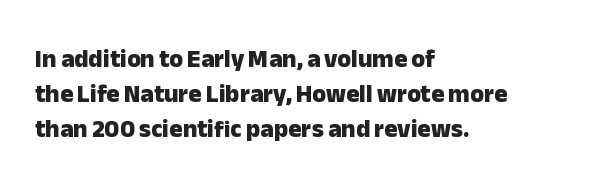
The image shows 25 px bold type, upright; set left-aligned, normal line spacing (1.4x), normal letter spacing, not underlined.
